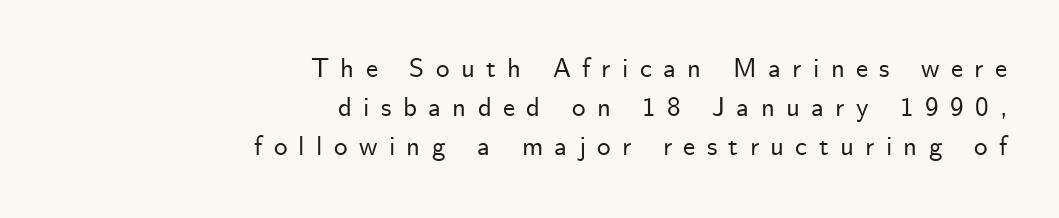
{"italic": "no", "underline": "no", "align": "right", "line_spacing": "normal", "line_spacing_ratio": 1.44, "letter_spacing": "wide", "letter_spacing_em": 0.42, "glyph_px": 27}
